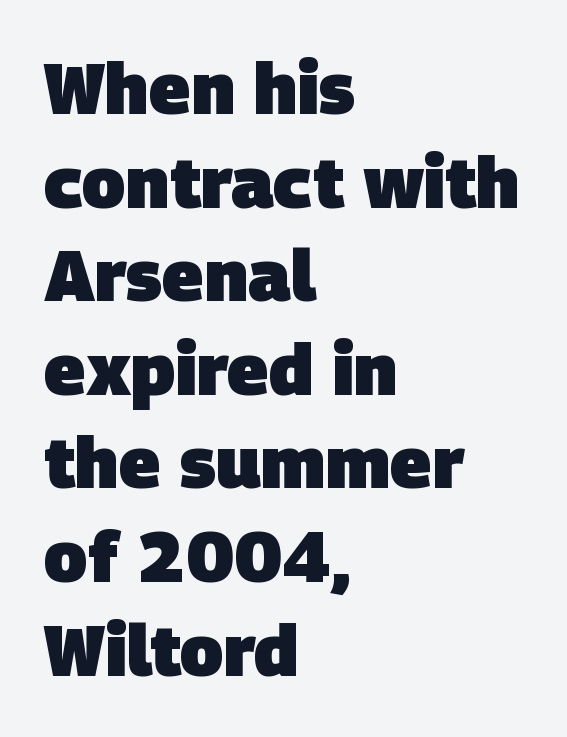
What weight is shown? A full bold with thick strokes. Line starts are locked; line ends wander. Think of a printed novel: that variable character pitch is what you see here. The type family on display is of the sans-serif kind.
